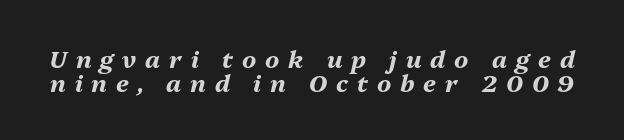
Q: Is the text bold? A: Yes.
Q: Is the text italic (slanted)? A: Yes, it leans right by about 13 degrees.
Q: Is the text underlined? A: No.
Q: Is the spacing between letters normal or unusually wide? A: Unusually wide.
Q: Is the spacing between lines tight, normal or loose? A: Tight.
